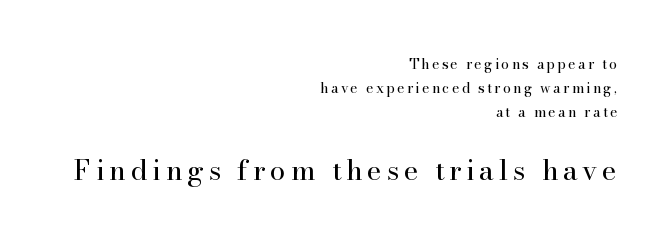
The image shows 28 px regular-weight serif type, upright; set right-aligned, line spacing 1.72x, not underlined; the second (bottom) block is 2.0x larger; high stroke contrast and a small x-height.
